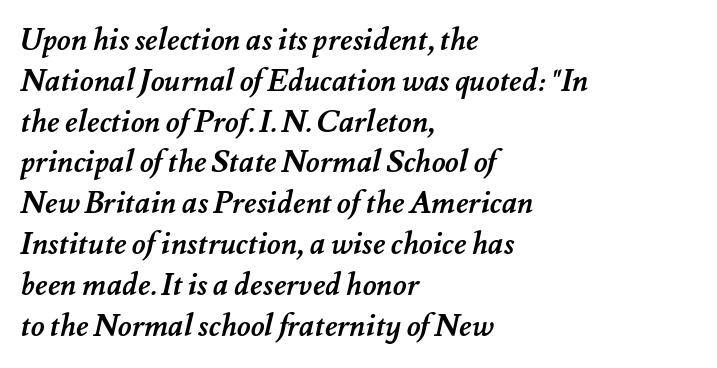
The face used here is proportionally spaced, like ordinary book or web type. Between one letter and the next there's only the usual sliver of space. Compared with typical paragraphs, the rows here are spaced about the same. Each glyph is drawn with heavy, bold strokes.
